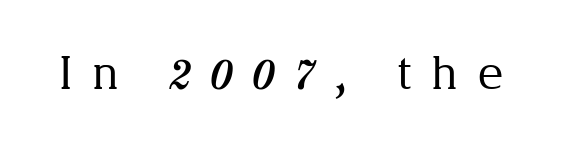
Q: Is the text bold? A: No.
Q: Is the text italic (slanted)? A: No, it is upright.
Q: Is the typeface a serif or a sans-serif typeface? A: Serif.
Q: Is the text underlined? A: No.
Q: Is the spacing between letters normal or unusually wide? A: Unusually wide.
Q: Width (condensed, normal, or wide)? A: Normal.
Q: Stroke contrast? A: Medium.
Q: x-height? A: Medium.
Q: Monospaced? A: No.
